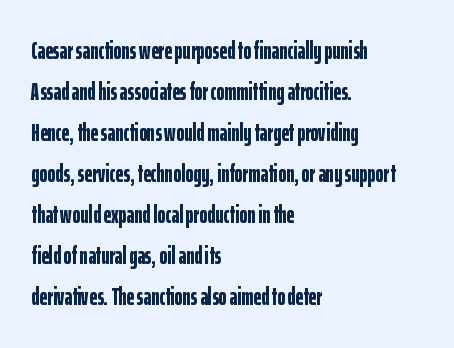
{"italic": "no", "bold": "yes", "underline": "no", "align": "left", "line_spacing_ratio": 1.71, "letter_spacing": "normal", "letter_spacing_em": 0.0, "glyph_px": 24}
